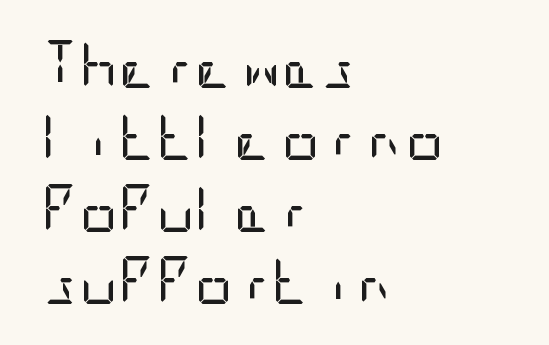
Honestly, there is no underline to notice here at all. Standard letterfit; no display-style spreading of the glyphs. In terms of letterform style, serifs are entirely absent. The strokes carry an ordinary text weight at most. No italicization has been applied; the sample stays upright. Typeset ragged right — the left edge is the straight one.
